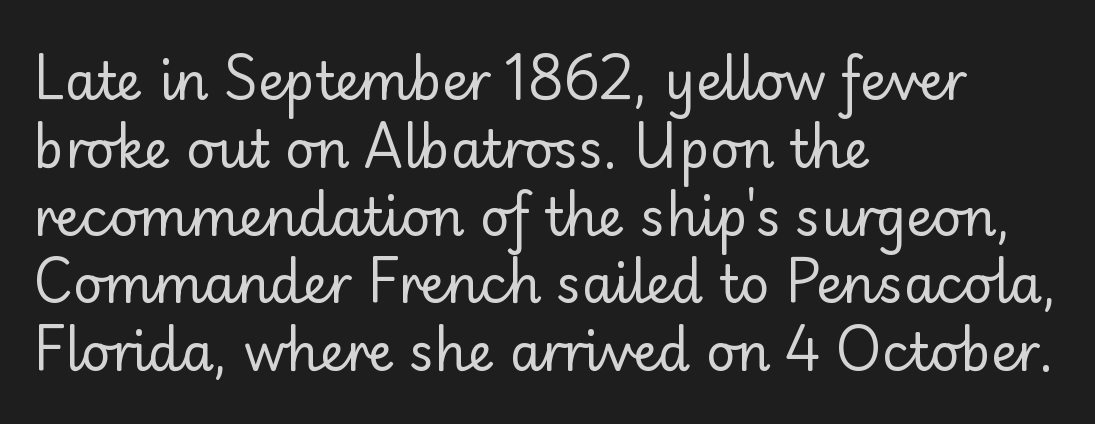
The space beneath each line is pristine and unruled. Rendered with straight, roman letterforms. The passage shown is typed in a proportional face where columns would drift. Inter-character spacing is left at the font's built-in metrics. You can tell from the bare stems that sans-serif type was used.
